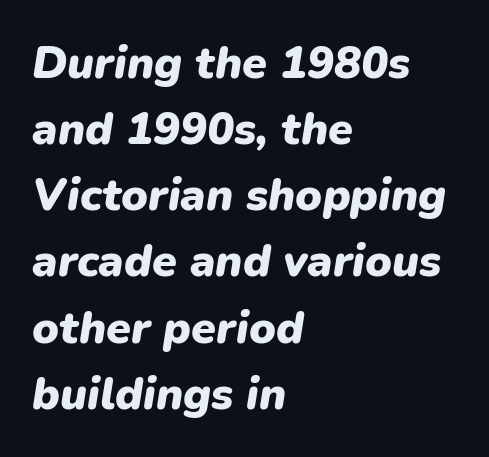
{"italic": "yes", "lean": "right", "slant_degrees": 9, "bold": "yes", "weight": "heavy", "width": "normal", "stroke_contrast": "low", "x_height": "medium", "monospaced": "no", "underline": "no", "align": "left", "line_spacing": "normal", "line_spacing_ratio": 1.47, "letter_spacing": "normal", "letter_spacing_em": 0.0, "glyph_px": 45}
